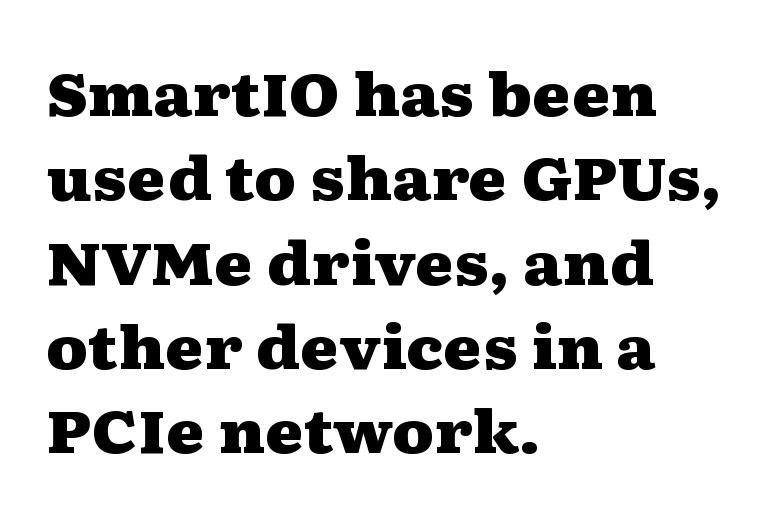
The image shows 59 px heavy, wide serif type, upright; set left-aligned, normal line spacing (1.43x), normal letter spacing, not underlined; medium stroke contrast and a medium x-height.
